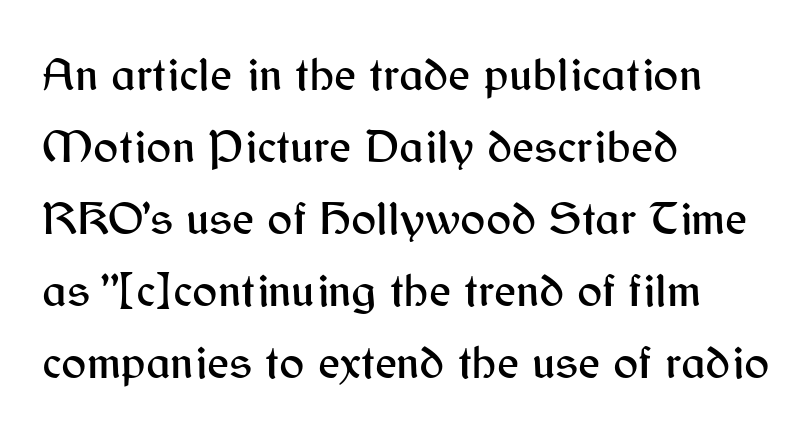
A roman cut, with each character standing at attention. Caption: standard tracking, unaltered. Descender tails drop into unmarked territory. Does the type have serifs? No, each stem ends abruptly. Character widths vary here, with narrow letters taking less room than wide ones. Vertical spacing — default.
